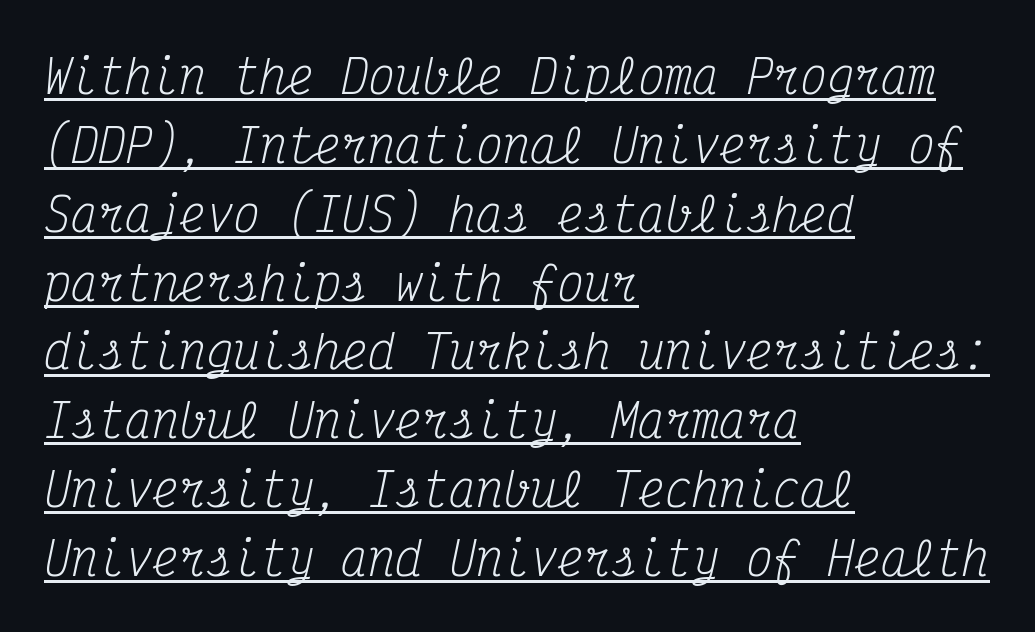
In CSS terms this would be text-align: left. Think of a typewriter: that constant character pitch is what you see here. On a weight scale, this lands at 450 or below. Looking at the ascenders, they clearly lean. Vertically, the passage feels balanced, rows spaced as you'd expect.
